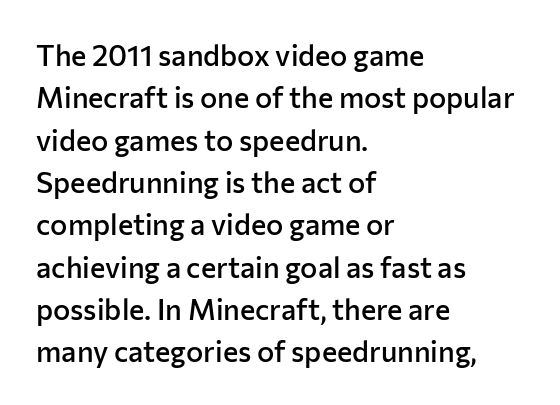
Q: Is the text bold? A: Semi-bold.
Q: Is the text italic (slanted)? A: No, it is upright.
Q: Is the typeface a serif or a sans-serif typeface? A: Sans-serif.
Q: Is the text underlined? A: No.
Q: How is the paragraph aligned? A: Left-aligned.
Q: Is the spacing between letters normal or unusually wide? A: Normal.
Q: Is the spacing between lines tight, normal or loose? A: Normal.
Q: Width (condensed, normal, or wide)? A: Normal.
Q: Stroke contrast? A: Low.
Q: x-height? A: Medium.
Q: Monospaced? A: No.
